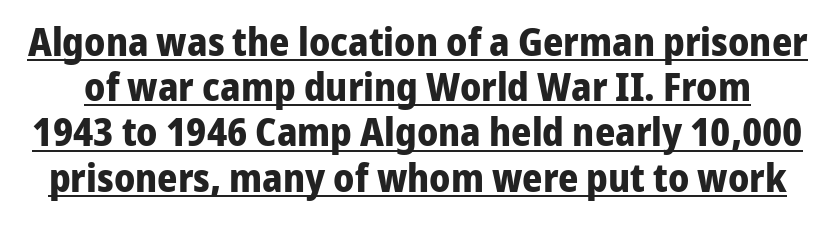
{"serif": "no", "italic": "no", "bold": "yes", "weight": "bold", "width": "normal", "stroke_contrast": "low", "x_height": "medium", "monospaced": "no", "underline": "yes", "line_spacing_ratio": 1.16, "letter_spacing": "normal", "letter_spacing_em": 0.0, "glyph_px": 39}
